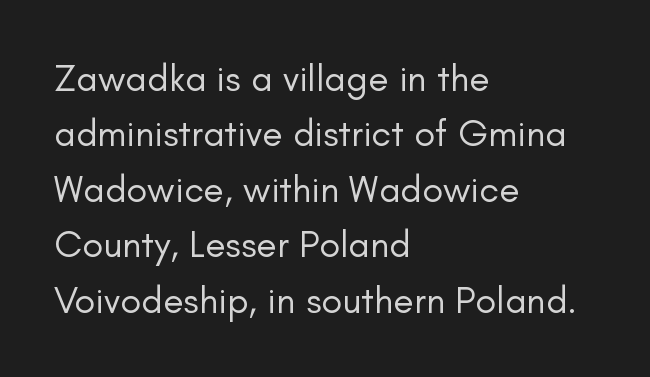
Q: Is the text bold? A: No.
Q: Is the text italic (slanted)? A: No, it is upright.
Q: Is the typeface a serif or a sans-serif typeface? A: Sans-serif.
Q: Is the text underlined? A: No.
Q: How is the paragraph aligned? A: Left-aligned.
Q: Is the spacing between letters normal or unusually wide? A: Normal.
Q: Is the spacing between lines tight, normal or loose? A: Normal.
Q: Width (condensed, normal, or wide)? A: Normal.
Q: Stroke contrast? A: Low.
Q: x-height? A: Small.
Q: Monospaced? A: No.
